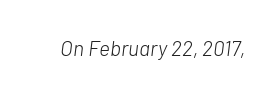
The whole block is typeset with a tilt. A clean baseline with only descenders dipping below it. Here the glyphs are tracked normally, forming tight word shapes. These glyphs show unthickened strokes, regular width or finer.
